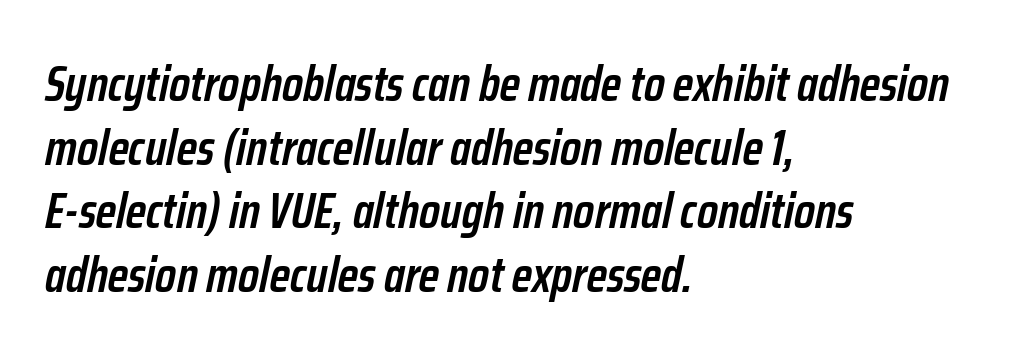
Q: Is the text bold? A: Semi-bold.
Q: Is the text italic (slanted)? A: Yes, it leans right by about 12 degrees.
Q: Is the text underlined? A: No.
Q: How is the paragraph aligned? A: Left-aligned.
Q: Is the spacing between letters normal or unusually wide? A: Normal.
Q: Is the spacing between lines tight, normal or loose? A: Normal.
Q: Width (condensed, normal, or wide)? A: Condensed.
Q: Stroke contrast? A: Low.
Q: x-height? A: Medium.
Q: Monospaced? A: No.
